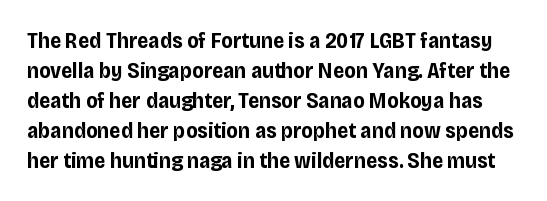
{"italic": "no", "bold": "yes", "underline": "no", "line_spacing": "normal", "line_spacing_ratio": 1.36, "letter_spacing": "normal", "letter_spacing_em": 0.0, "glyph_px": 22}
